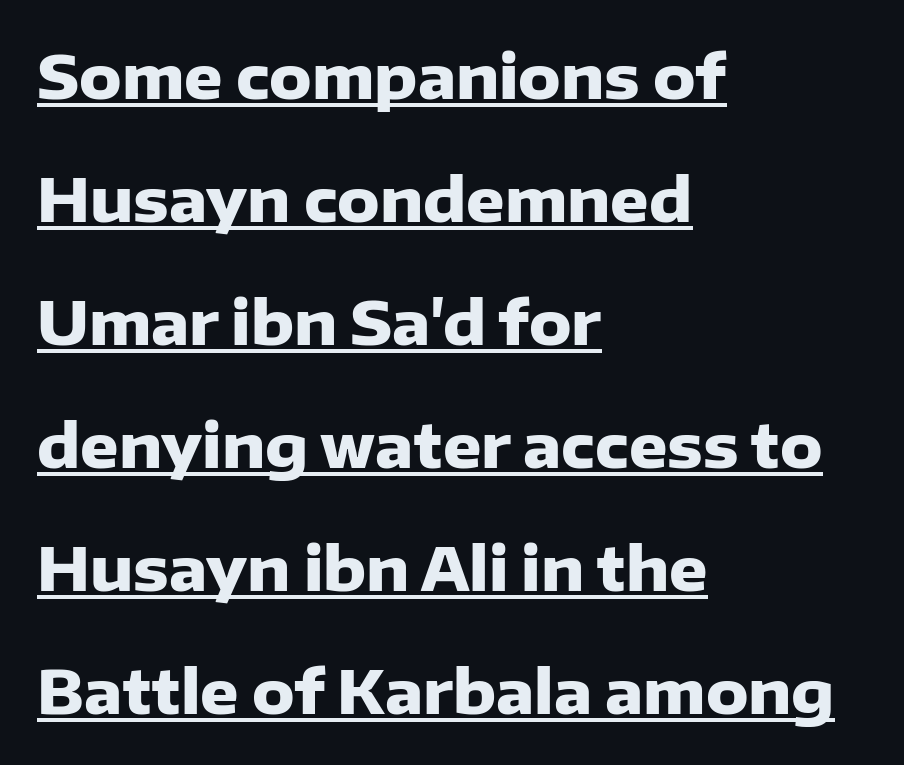
{"serif": "no", "italic": "no", "bold": "yes", "weight": "heavy", "width": "normal", "stroke_contrast": "low", "x_height": "medium", "monospaced": "no", "underline": "yes", "align": "left", "line_spacing": "loose", "line_spacing_ratio": 2.05, "letter_spacing": "normal", "letter_spacing_em": 0.0, "glyph_px": 60}
